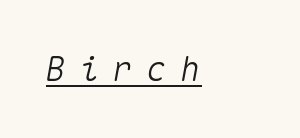
Letter spacing: wide. Do the characters align in a grid? Yes, the font is monospaced. A continuous stroke trails under the words, as in a hyperlink. Notice how the stems are inclined rather than vertical — that's the hallmark of italics. Horizontally, the lines are justified to the leading edge only.
